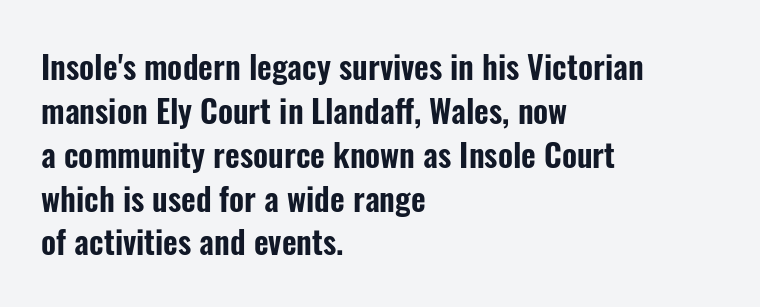
{"serif": "no", "italic": "no", "width": "condensed", "stroke_contrast": "low", "x_height": "medium", "monospaced": "no", "underline": "no", "align": "left", "line_spacing": "normal", "line_spacing_ratio": 1.37, "letter_spacing": "normal", "letter_spacing_em": 0.0, "glyph_px": 32}
